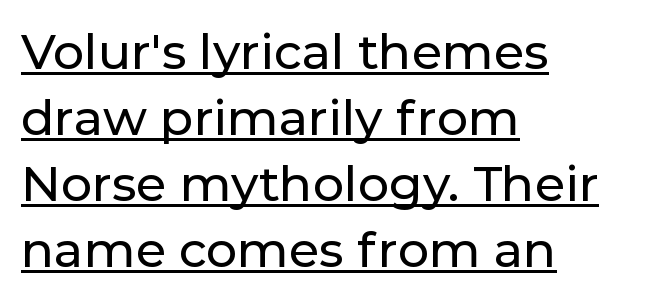
The image shows 49 px sans-serif type, upright; set left-aligned, normal line spacing (1.35x), normal letter spacing, underlined; low stroke contrast and a medium x-height.
